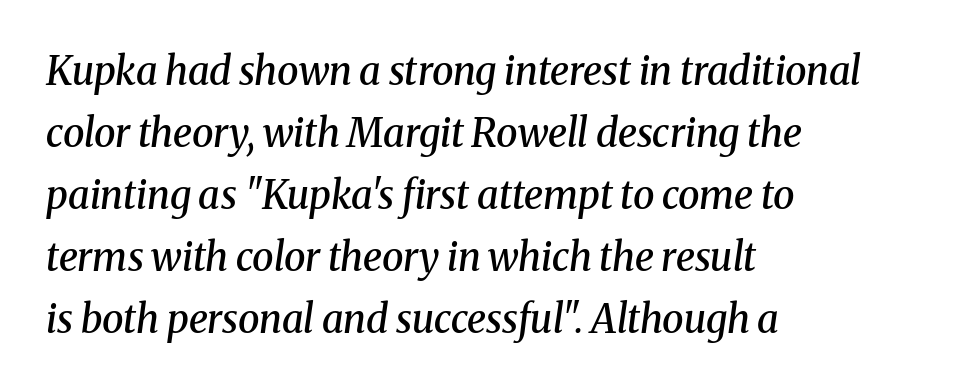
Q: Is the text bold? A: Semi-bold.
Q: Is the text italic (slanted)? A: Yes, it leans right by about 8 degrees.
Q: Is the typeface a serif or a sans-serif typeface? A: Serif.
Q: Is the text underlined? A: No.
Q: How is the paragraph aligned? A: Left-aligned.
Q: Is the spacing between letters normal or unusually wide? A: Normal.
Q: Is the spacing between lines tight, normal or loose? A: Normal.
Q: Width (condensed, normal, or wide)? A: Normal.
Q: Stroke contrast? A: Medium.
Q: x-height? A: Medium.
Q: Monospaced? A: No.
